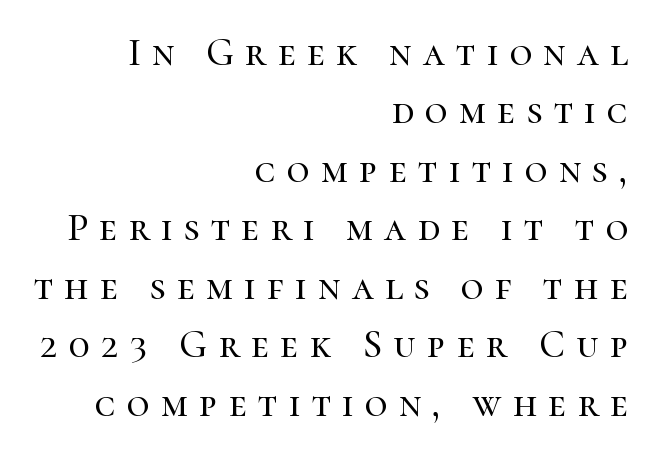
{"serif": "yes", "italic": "no", "width": "normal", "stroke_contrast": "high", "x_height": "medium", "monospaced": "no", "underline": "no", "align": "right", "line_spacing": "normal", "line_spacing_ratio": 1.5, "letter_spacing": "wide", "letter_spacing_em": 0.29, "glyph_px": 39}
